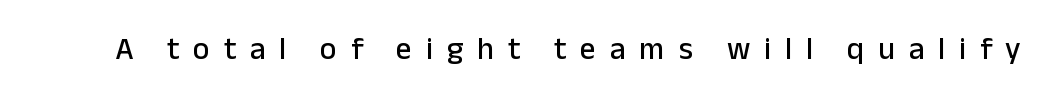
Quick note: underline off. Substantial extra tracking has been applied to these lines. Regarding serifs, this sample does without them. Spacing verdict: proportional, widths tailored to each character. Italic: no, the glyphs are upright roman.
